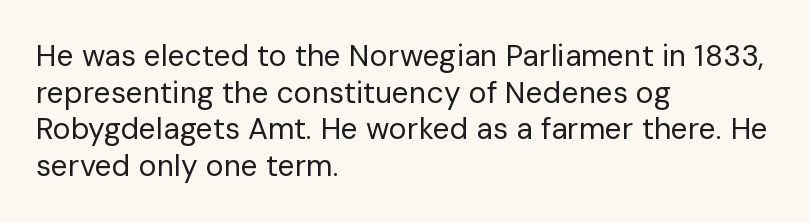
{"serif": "no", "italic": "no", "bold": "no", "weight": "regular", "width": "normal", "stroke_contrast": "low", "x_height": "medium", "monospaced": "no", "underline": "no", "align": "left", "line_spacing_ratio": 1.22, "letter_spacing": "normal", "letter_spacing_em": 0.0, "glyph_px": 30}
